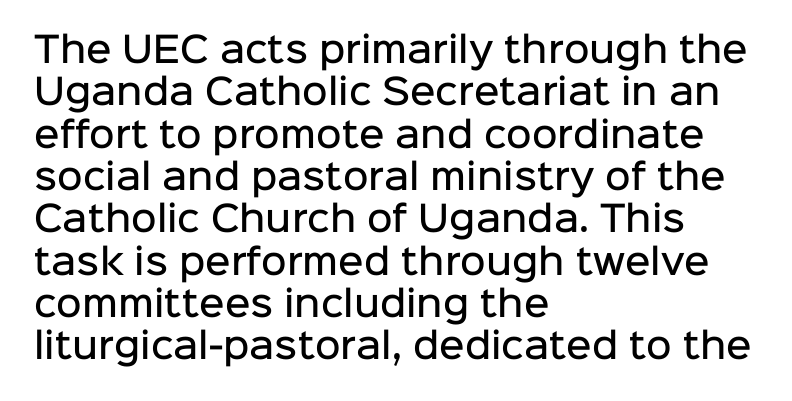
The image shows 35 px semibold sans-serif type, upright; set left-aligned, line spacing 1.21x, normal letter spacing, not underlined; low stroke contrast and a medium x-height.
